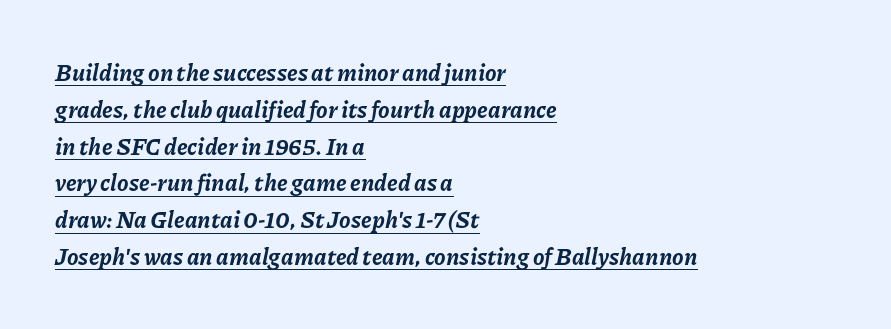
The image shows 23 px bold type, italic (leaning right); set left-aligned, normal line spacing (1.6x), normal letter spacing, underlined.
